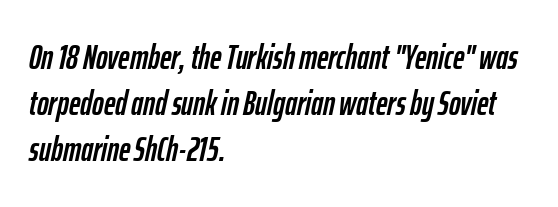
Horizontal bands of white between lines are of average thickness. Descenders are the only things crossing below the line. The paragraph shown leans on its left margin. The font's italic variant was chosen for this text. A typesetter would call this zero additional tracking.
